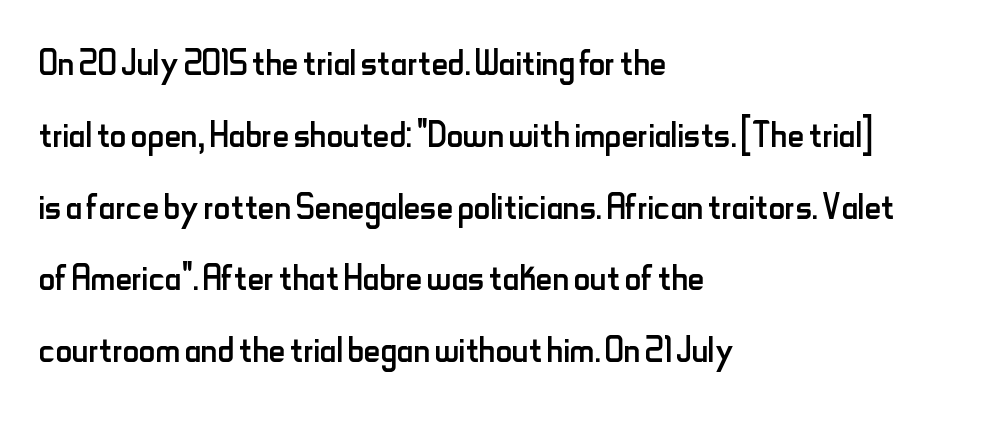
The lines in this sample share a left origin and differ only in where they stop. This sample has the flowing, uneven cadence of proportional lettering. The strokes carry an ordinary text weight at most. A typesetter would call this zero additional tracking. Quick note: interline space is typical.
